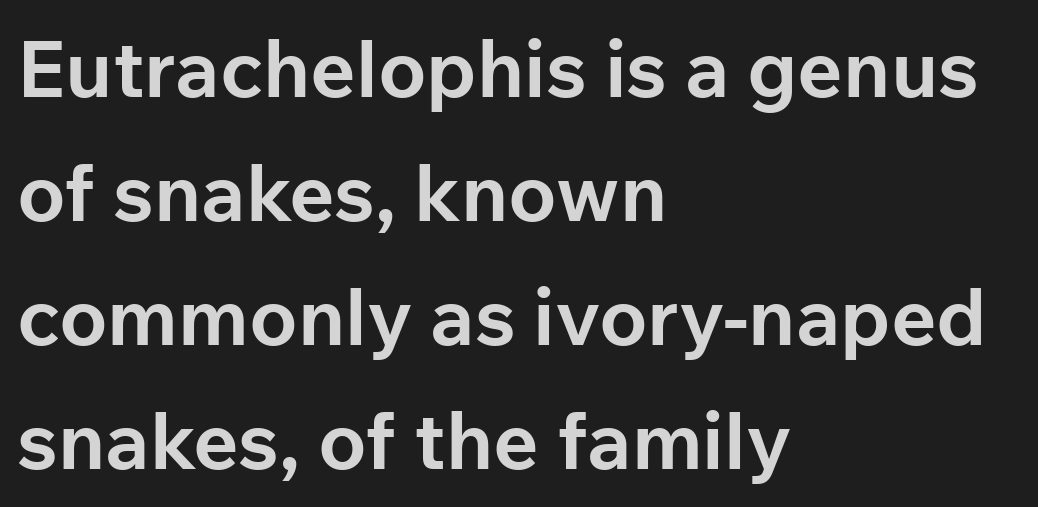
The image shows 79 px bold sans-serif type, upright; set left-aligned, normal line spacing (1.57x), normal letter spacing, not underlined; low stroke contrast and a medium x-height.
